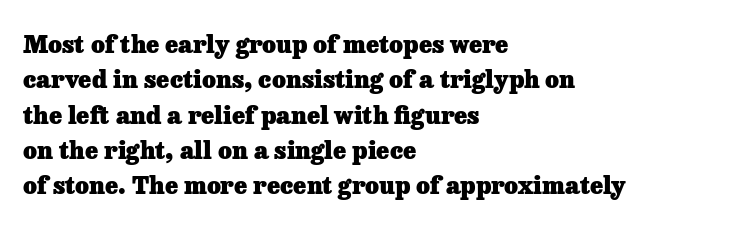
The baseline area is clear. Rendered with straight, roman letterforms. The face used here has the dense, thick strokes of a bold. One-word summary of the alignment: left.
